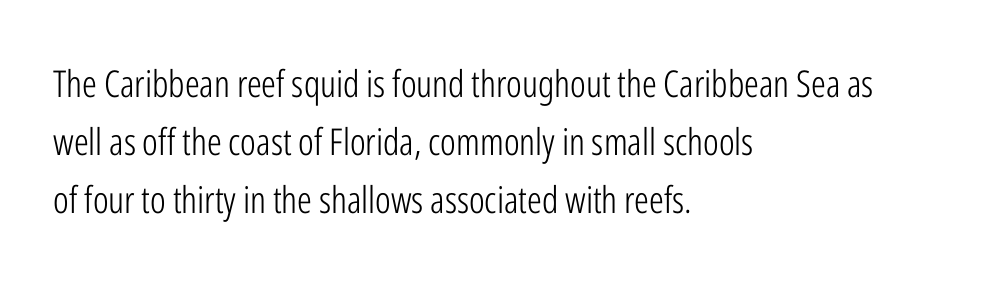
Q: Is the text bold? A: No.
Q: Is the text italic (slanted)? A: No, it is upright.
Q: Is the typeface a serif or a sans-serif typeface? A: Sans-serif.
Q: Is the text underlined? A: No.
Q: How is the paragraph aligned? A: Left-aligned.
Q: Is the spacing between letters normal or unusually wide? A: Normal.
Q: Is the spacing between lines tight, normal or loose? A: Normal.
Q: Width (condensed, normal, or wide)? A: Condensed.
Q: Stroke contrast? A: Low.
Q: x-height? A: Medium.
Q: Monospaced? A: No.
